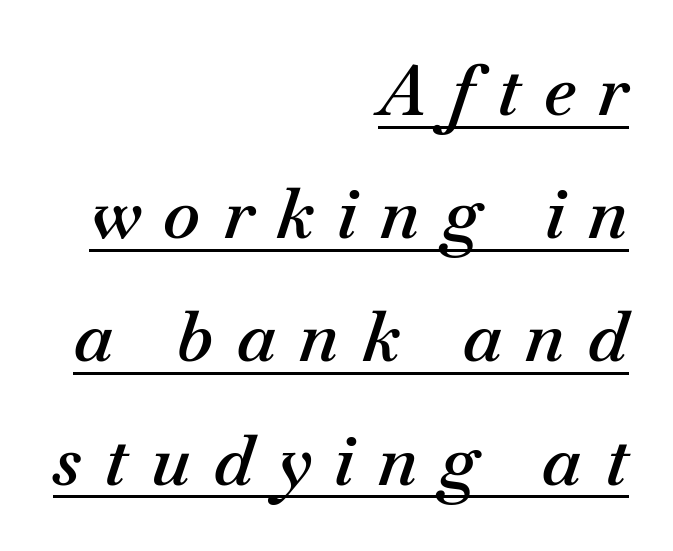
A typesetter would call this proportional, since set widths differ per character. Decoration check: the copy is underlined. Typographic density is moderately raised because the face is semibold. An italicized treatment has been applied to the whole sample. Line endings align vertically; line beginnings do not. Inter-character spacing is expanded well beyond the font's built-in metrics.
